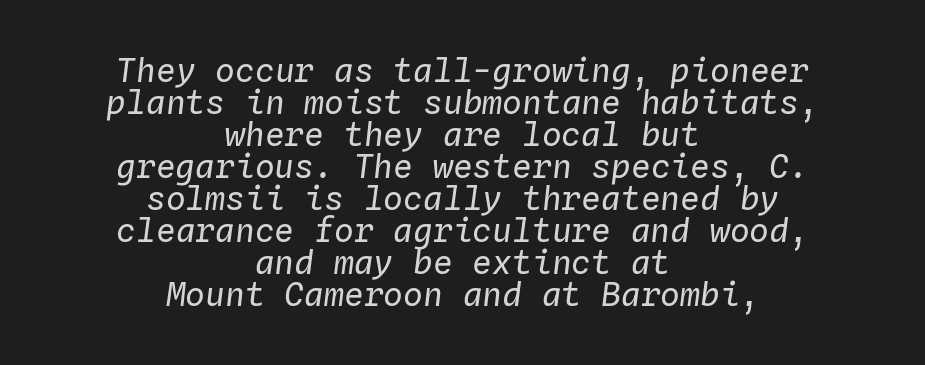
The image shows 33 px regular-weight type, italic (leaning right), monospaced; set centered, tight line spacing (0.97x), normal letter spacing, not underlined; low stroke contrast and a medium x-height.
